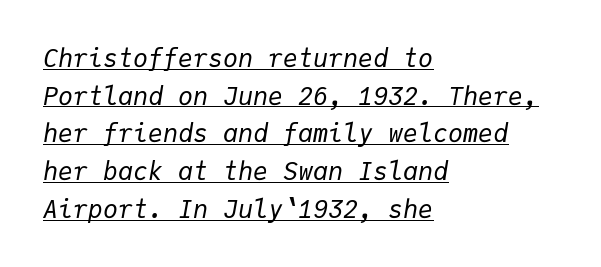
Q: Is the text bold? A: No.
Q: Is the text italic (slanted)? A: Yes, it leans right by about 9 degrees.
Q: Is the text underlined? A: Yes.
Q: How is the paragraph aligned? A: Left-aligned.
Q: Is the spacing between letters normal or unusually wide? A: Normal.
Q: Is the spacing between lines tight, normal or loose? A: Normal.
